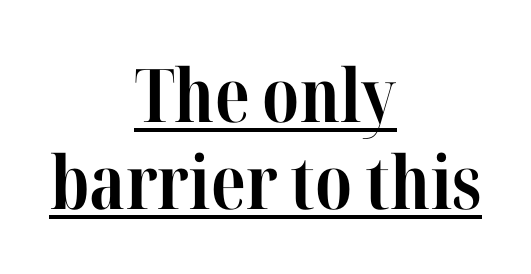
This is the regular roman posture of the typeface. Has an underline been added? It has. The paragraph shown floats in the horizontal middle. Look at the bottom of the vertical strokes: they flare into serifs here. Students, note that the glyphs here touch the page at normal intervals. Notice how thick the strokes are: this is what a full bold looks like.
